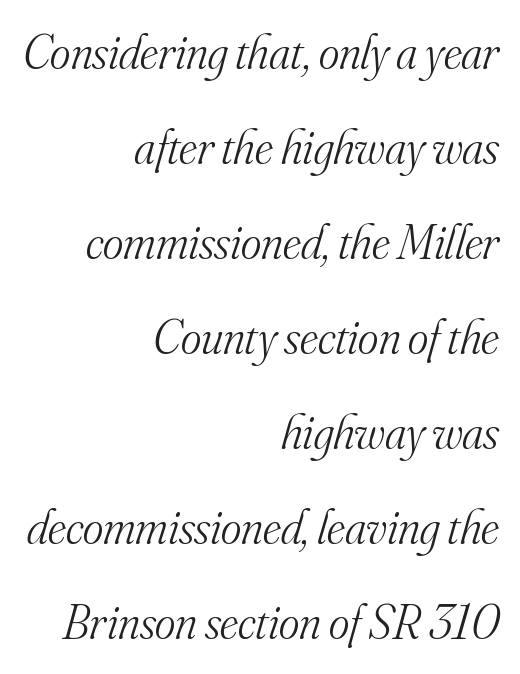
The image shows 49 px light serif type, italic (leaning right); set right-aligned, loose line spacing (1.94x), normal letter spacing, not underlined; medium stroke contrast and a small x-height.
